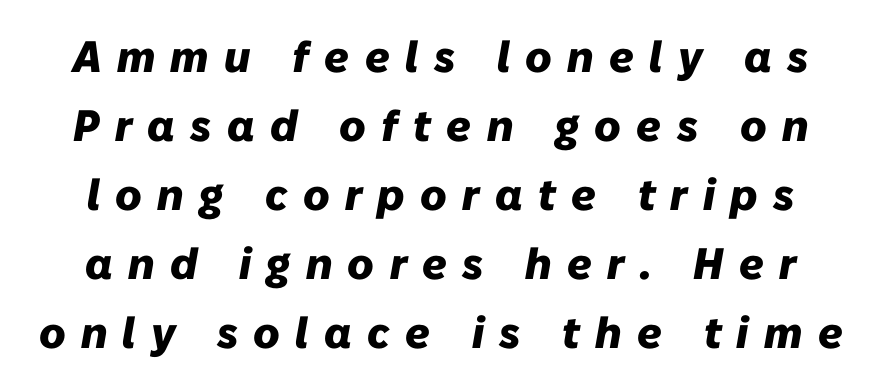
The space beneath each line is pristine and unruled. You'd pick this weight for a headline — it's a proper bold. Leading matches the norm, producing a regular column. Tracking here is generous; glyphs stand well apart from one another. The rendering applies a slant to the glyphs. A typesetter would call this proportional, since set widths differ per character.
